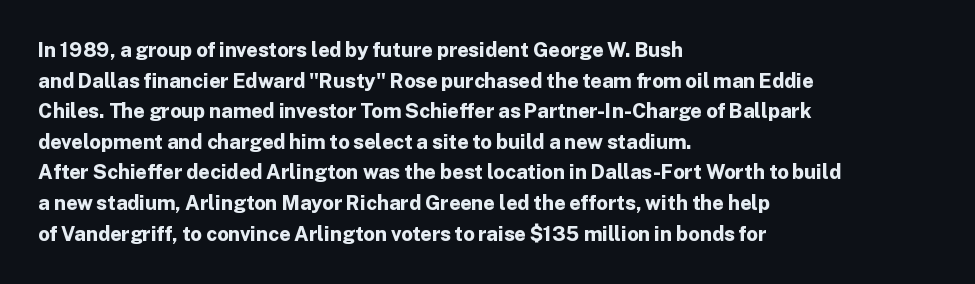
{"italic": "no", "bold": "yes", "underline": "no", "align": "left", "line_spacing": "normal", "line_spacing_ratio": 1.53, "letter_spacing": "normal", "letter_spacing_em": 0.0, "glyph_px": 20}
